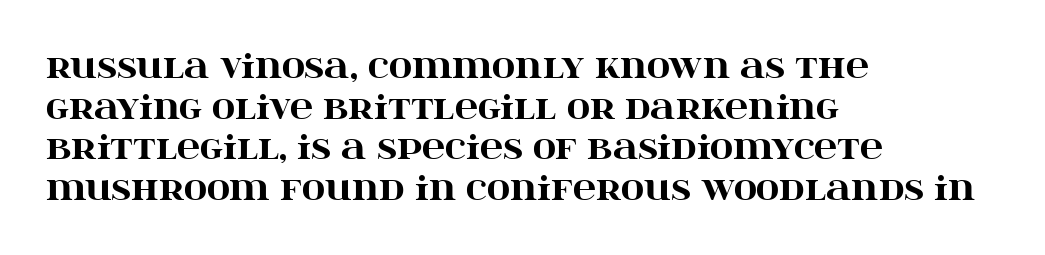
{"serif": "yes", "italic": "no", "bold": "yes", "weight": "heavy", "width": "wide", "stroke_contrast": "high", "x_height": "large", "monospaced": "no", "underline": "no", "align": "left", "line_spacing": "normal", "line_spacing_ratio": 1.27, "letter_spacing": "normal", "letter_spacing_em": 0.0, "glyph_px": 32}
